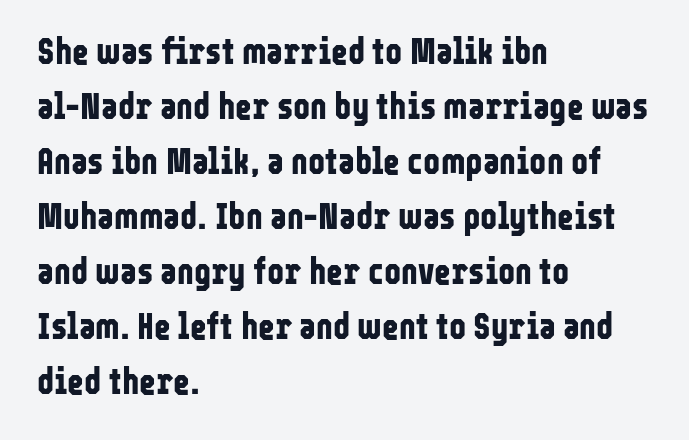
Q: Is the text bold? A: Yes.
Q: Is the text italic (slanted)? A: No, it is upright.
Q: Is the typeface a serif or a sans-serif typeface? A: Sans-serif.
Q: Is the text underlined? A: No.
Q: How is the paragraph aligned? A: Left-aligned.
Q: Is the spacing between letters normal or unusually wide? A: Normal.
Q: Is the spacing between lines tight, normal or loose? A: Normal.
Q: Width (condensed, normal, or wide)? A: Condensed.
Q: Stroke contrast? A: Low.
Q: x-height? A: Medium.
Q: Monospaced? A: No.
